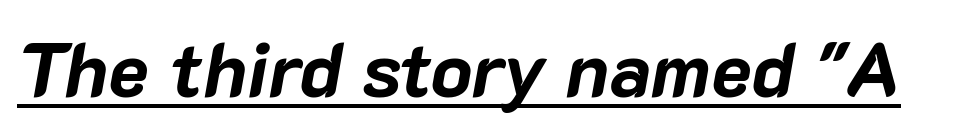
The letters are bold, with thick, heavy strokes. Is this a fixed-width face? No — the glyphs have proportional, varying widths. Looking at the ascenders, they clearly lean. The rendered words wear a rule along their underside. Is the letter spacing exaggerated? No — it looks like the ordinary default.
